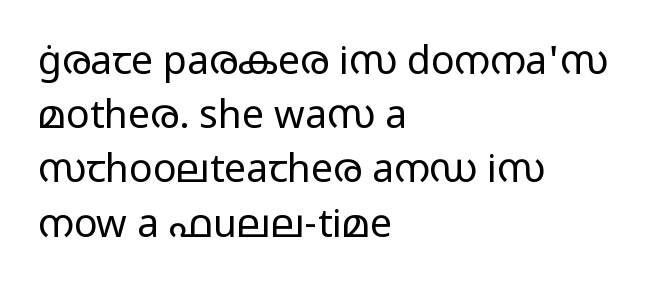
Q: Is the text bold? A: No.
Q: Is the text italic (slanted)? A: No, it is upright.
Q: Is the typeface a serif or a sans-serif typeface? A: Sans-serif.
Q: Is the text underlined? A: No.
Q: How is the paragraph aligned? A: Left-aligned.
Q: Is the spacing between letters normal or unusually wide? A: Normal.
Q: Is the spacing between lines tight, normal or loose? A: Normal.
Q: Width (condensed, normal, or wide)? A: Wide.
Q: Stroke contrast? A: Low.
Q: x-height? A: Medium.
Q: Monospaced? A: No.
